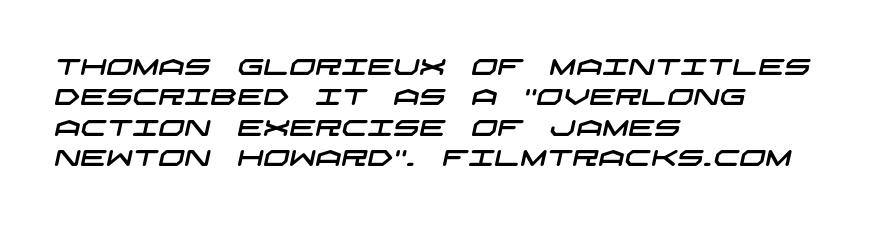
{"underline": "no", "align": "left", "line_spacing": "normal", "line_spacing_ratio": 1.32, "letter_spacing": "normal", "letter_spacing_em": 0.0, "glyph_px": 23}
